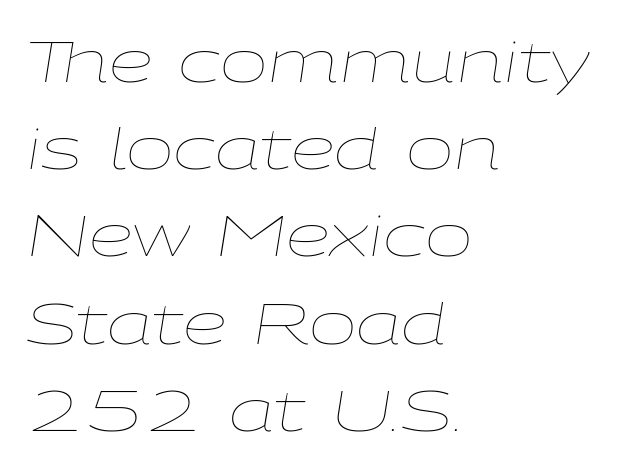
Leading matches the norm, producing a regular column. The passage shown is typed in a proportional face where columns would drift. The strokes are not fattened; the text isn't bold. The paragraph shown leans on its left margin.
